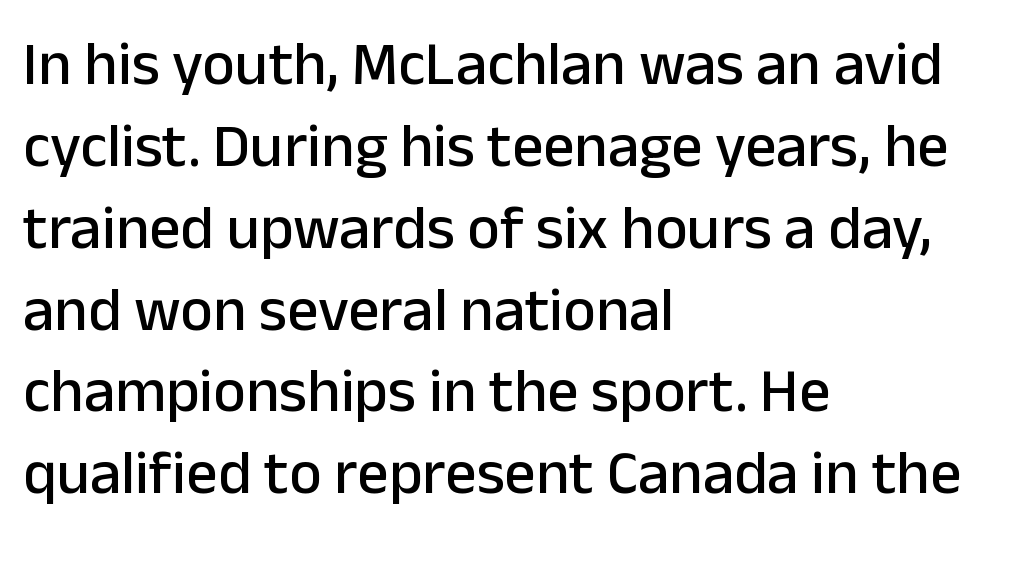
Q: Is the text italic (slanted)? A: No, it is upright.
Q: Is the typeface a serif or a sans-serif typeface? A: Sans-serif.
Q: Is the text underlined? A: No.
Q: How is the paragraph aligned? A: Left-aligned.
Q: Is the spacing between letters normal or unusually wide? A: Normal.
Q: Is the spacing between lines tight, normal or loose? A: Normal.
Q: Width (condensed, normal, or wide)? A: Normal.
Q: Stroke contrast? A: Low.
Q: x-height? A: Medium.
Q: Monospaced? A: No.
